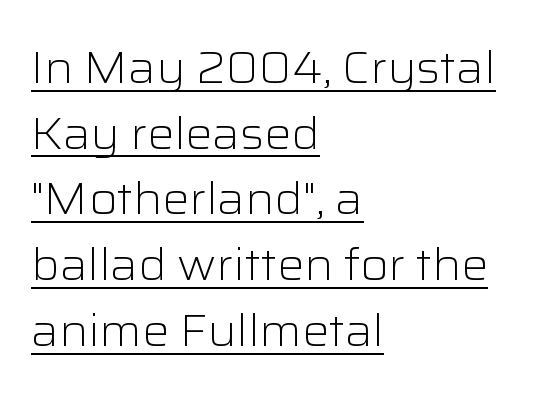
{"serif": "no", "italic": "no", "bold": "no", "weight": "light", "width": "normal", "stroke_contrast": "low", "x_height": "medium", "monospaced": "no", "underline": "yes", "align": "left", "line_spacing": "normal", "line_spacing_ratio": 1.46, "letter_spacing": "normal", "letter_spacing_em": 0.0, "glyph_px": 45}
